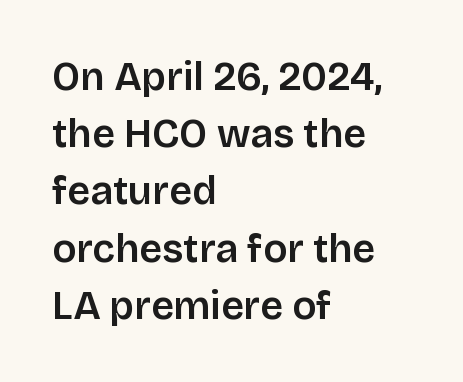
Posture: upright roman. Each letter keeps its own natural width here, so spacing adapts to shape. The designer went with a sans here, leaving each stem footless. This block has exactly the height ordinary leading produces.
